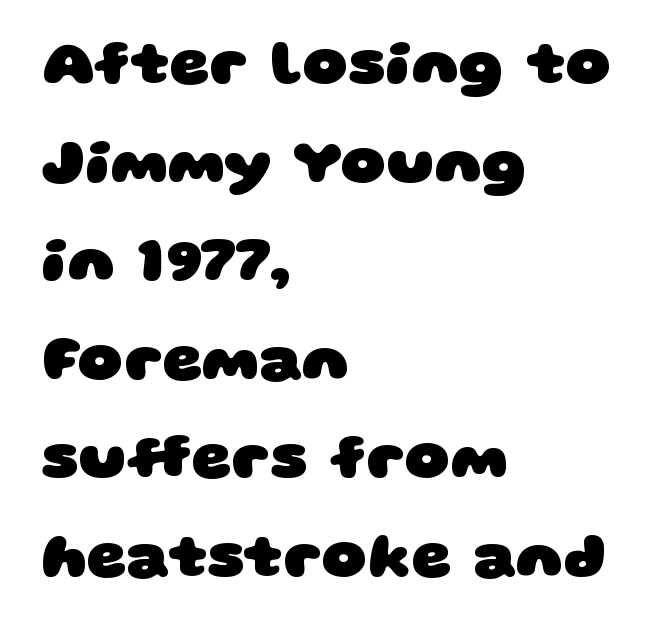
Q: Is the text bold? A: Yes.
Q: Is the typeface a serif or a sans-serif typeface? A: Sans-serif.
Q: Is the text underlined? A: No.
Q: How is the paragraph aligned? A: Left-aligned.
Q: Is the spacing between letters normal or unusually wide? A: Normal.
Q: Is the spacing between lines tight, normal or loose? A: Normal.
Q: Width (condensed, normal, or wide)? A: Wide.
Q: Stroke contrast? A: Low.
Q: x-height? A: Large.
Q: Monospaced? A: No.
